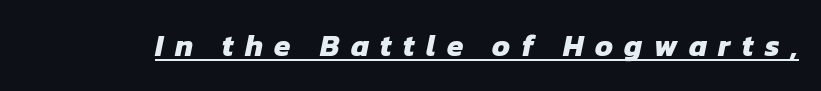
The image shows 30 px heavy sans-serif type; set unusually wide letter spacing (+0.38 em), underlined; low stroke contrast and a medium x-height.
